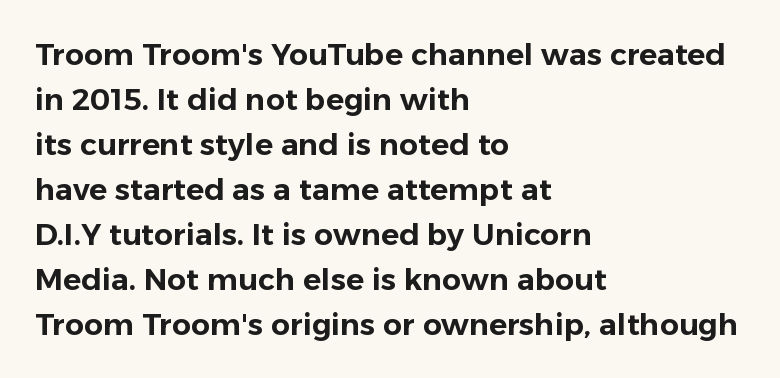
{"serif": "no", "italic": "no", "width": "normal", "stroke_contrast": "low", "x_height": "medium", "monospaced": "no", "underline": "no", "align": "left", "line_spacing": "normal", "line_spacing_ratio": 1.5, "letter_spacing": "normal", "letter_spacing_em": 0.0, "glyph_px": 30}
